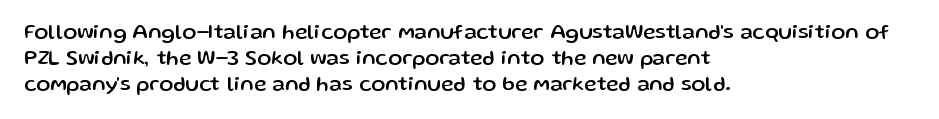
The image shows 21 px text type, upright; set left-aligned, line spacing 1.23x, normal letter spacing, not underlined.
